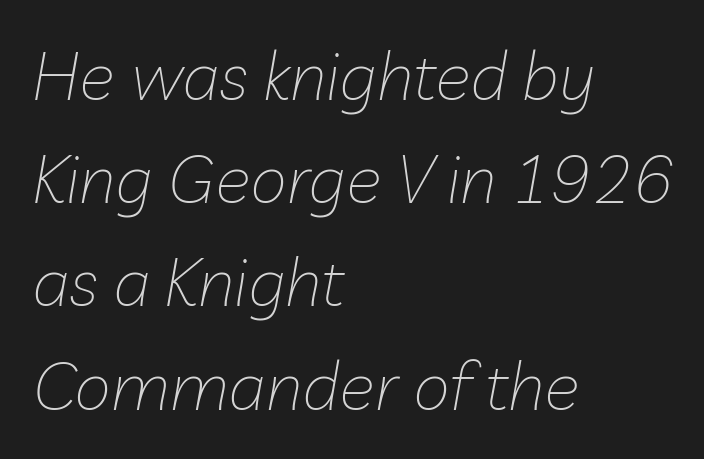
Weight: in the light-to-regular range. When letters slant like this, we call the style italic. Nothing unusual about the tracking: characters are spaced as the font intends. The space between consecutive lines is moderate.
